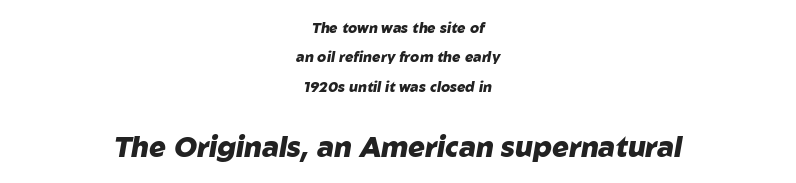
Q: Is the text bold? A: Yes.
Q: Is the text italic (slanted)? A: Yes, it leans right by about 10 degrees.
Q: Is the text underlined? A: No.
Q: How is the paragraph aligned? A: Centered.
Q: Is the spacing between letters normal or unusually wide? A: Normal.
Q: Is the spacing between lines tight, normal or loose? A: Loose.
Q: Which block of text is set in a larger size, the first (top) or the second (bottom)? A: The second (bottom) one.
Q: Width (condensed, normal, or wide)? A: Normal.
Q: Stroke contrast? A: Low.
Q: x-height? A: Medium.
Q: Monospaced? A: No.
